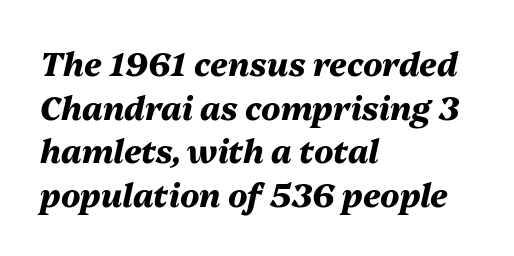
{"italic": "yes", "lean": "right", "slant_degrees": 13, "bold": "yes", "weight": "heavy", "width": "normal", "stroke_contrast": "medium", "x_height": "medium", "monospaced": "no", "underline": "no", "align": "left", "line_spacing": "normal", "line_spacing_ratio": 1.36, "letter_spacing": "normal", "letter_spacing_em": 0.0, "glyph_px": 32}
